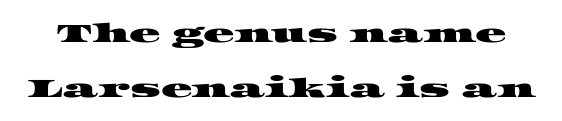
Unmarked baselines from the first word to the last. One glance says open: line gaps are wider than usual. Characters follow at the spacing the type designer built in.
